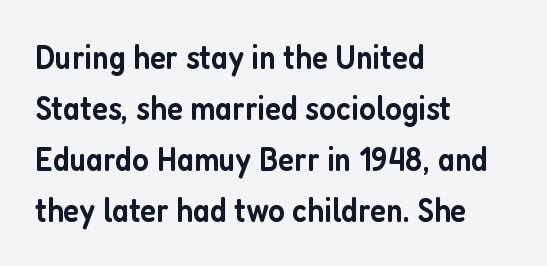
The image shows 34 px semibold, condensed sans-serif type, upright; set left-aligned, normal line spacing (1.5x), normal letter spacing, not underlined; low stroke contrast and a medium x-height.
